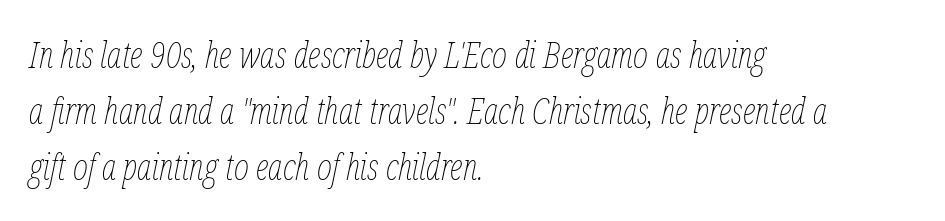
{"italic": "yes", "lean": "right", "slant_degrees": 12, "bold": "no", "weight": "thin", "width": "condensed", "stroke_contrast": "low", "x_height": "medium", "monospaced": "no", "underline": "no", "align": "left", "line_spacing": "normal", "line_spacing_ratio": 1.56, "letter_spacing": "normal", "letter_spacing_em": 0.0, "glyph_px": 36}
